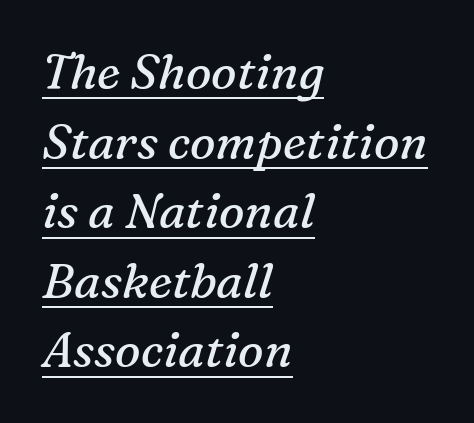
The image shows 48 px regular-weight serif type, italic (leaning right); set left-aligned, normal line spacing (1.45x), normal letter spacing, underlined; medium stroke contrast and a medium x-height.
